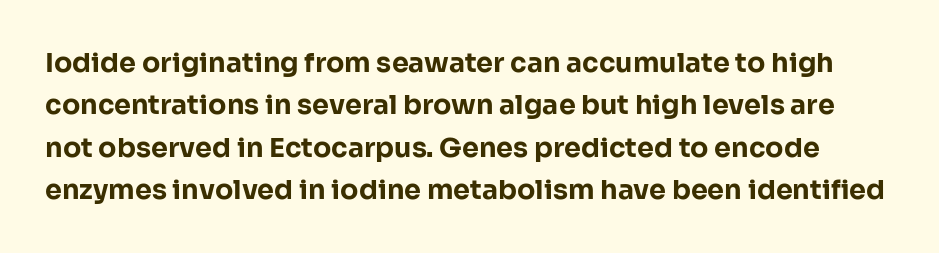
Q: Is the text bold? A: Yes.
Q: Is the text italic (slanted)? A: No, it is upright.
Q: Is the text underlined? A: No.
Q: Is the spacing between letters normal or unusually wide? A: Normal.
Q: Is the spacing between lines tight, normal or loose? A: Normal.
